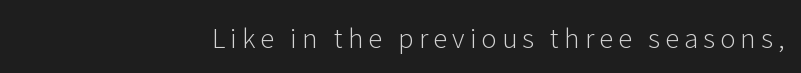
Q: Is the text bold? A: No.
Q: Is the text italic (slanted)? A: No, it is upright.
Q: Is the text underlined? A: No.
Q: How is the paragraph aligned? A: Right-aligned.
Q: Is the spacing between letters normal or unusually wide? A: Unusually wide.
